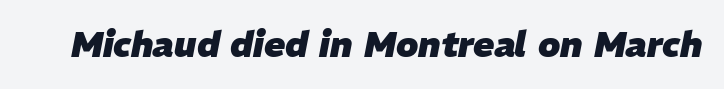
The image shows 35 px heavy type, italic (leaning right); set normal letter spacing, not underlined; low stroke contrast and a medium x-height.
